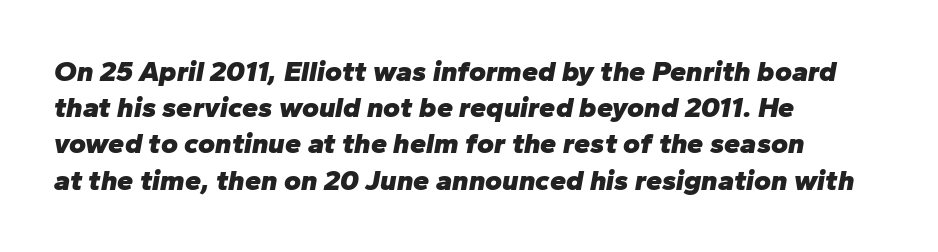
{"italic": "yes", "lean": "right", "slant_degrees": 10, "bold": "yes", "weight": "heavy", "width": "normal", "stroke_contrast": "low", "x_height": "medium", "monospaced": "no", "underline": "no", "align": "left", "line_spacing": "normal", "line_spacing_ratio": 1.25, "letter_spacing": "normal", "letter_spacing_em": 0.0, "glyph_px": 29}
